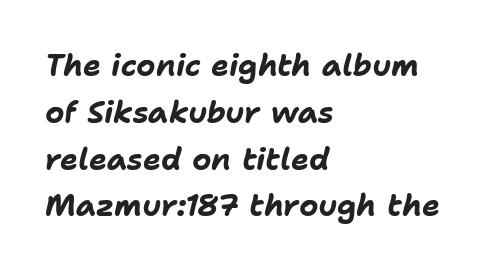
The image shows 30 px bold type, italic (leaning right); set left-aligned, normal line spacing (1.56x), normal letter spacing, not underlined; low stroke contrast and a medium x-height.
